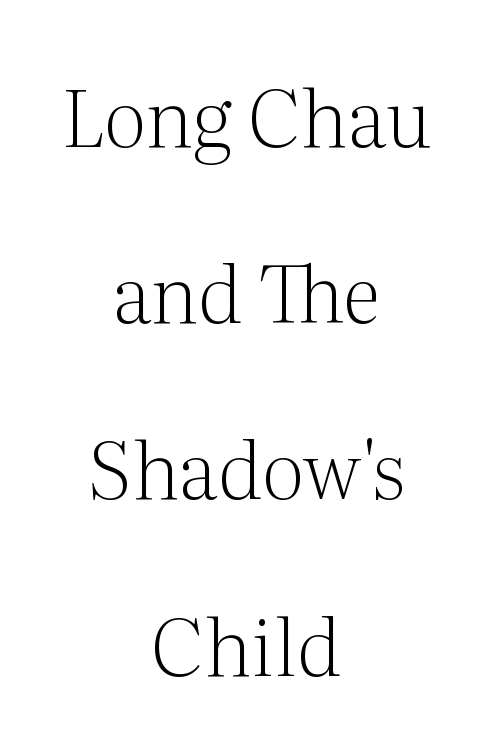
Nobody touched the tracking dial on this one. Rule under the text: the space is simply empty. Serif or sans? Serif — the stroke terminals have little feet. Layout note: lines centered.
